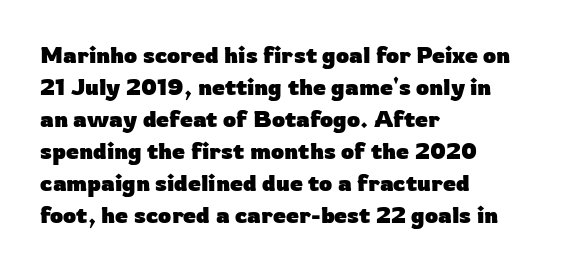
The image shows 23 px bold type, upright; set left-aligned, normal line spacing (1.39x), normal letter spacing, not underlined.
